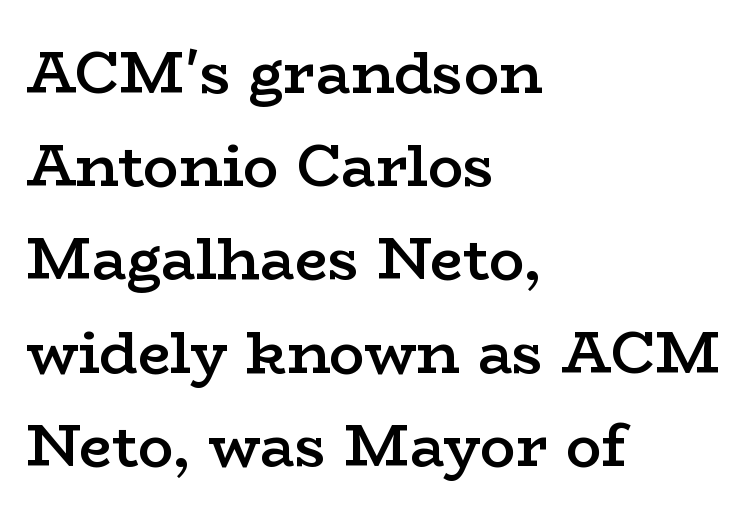
The image shows 59 px semibold, wide serif type, upright; set left-aligned, normal line spacing (1.58x), normal letter spacing, not underlined; low stroke contrast and a medium x-height.
